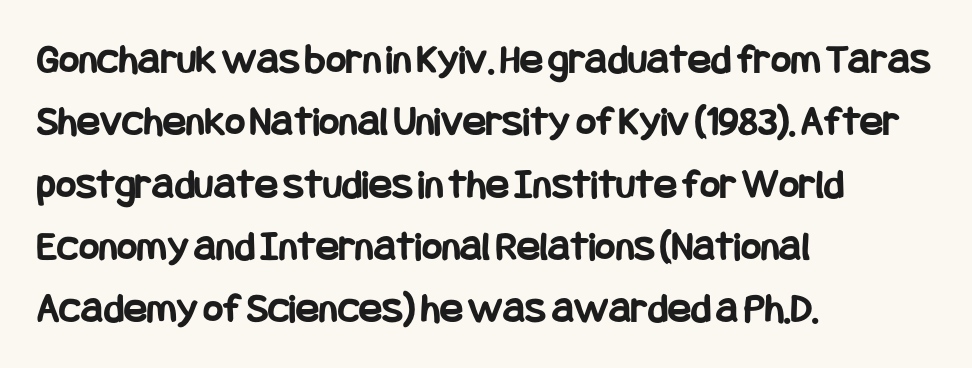
{"serif": "no", "italic": "no", "bold": "yes", "weight": "bold", "width": "condensed", "stroke_contrast": "low", "x_height": "large", "underline": "no", "align": "left", "line_spacing": "normal", "line_spacing_ratio": 1.45, "letter_spacing": "normal", "letter_spacing_em": 0.0, "glyph_px": 43}
